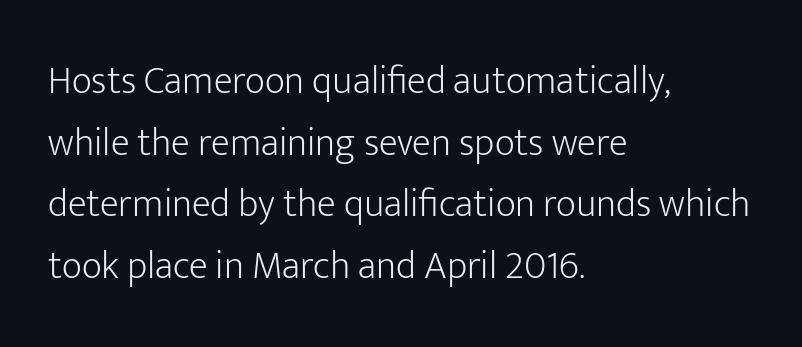
{"serif": "no", "italic": "no", "bold": "no", "weight": "light", "width": "normal", "stroke_contrast": "low", "x_height": "medium", "monospaced": "no", "underline": "no", "align": "left", "line_spacing": "normal", "line_spacing_ratio": 1.58, "letter_spacing": "normal", "letter_spacing_em": 0.0, "glyph_px": 39}
